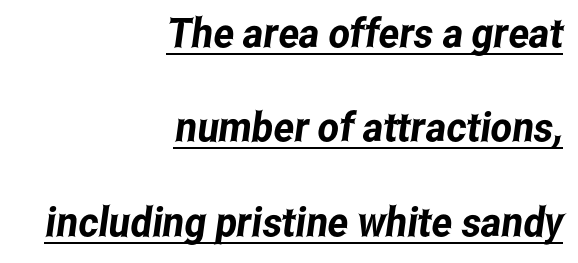
{"serif": "no", "width": "condensed", "stroke_contrast": "low", "x_height": "medium", "monospaced": "no", "underline": "yes", "align": "right", "line_spacing": "loose", "line_spacing_ratio": 2.3, "letter_spacing": "normal", "letter_spacing_em": 0.0, "glyph_px": 41}
